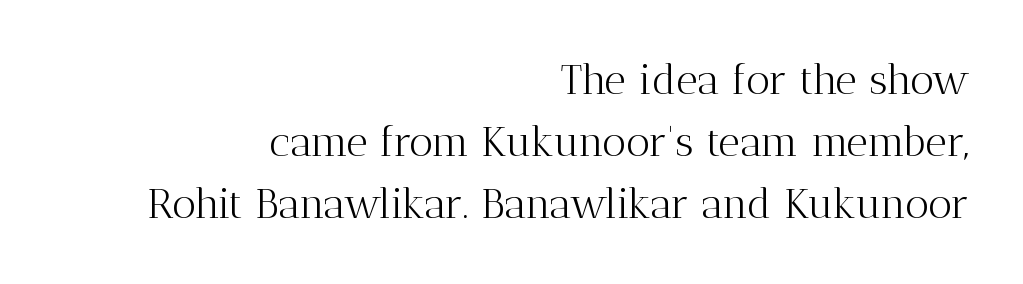
{"serif": "yes", "italic": "no", "bold": "no", "weight": "light", "width": "normal", "stroke_contrast": "medium", "x_height": "medium", "monospaced": "no", "underline": "no", "align": "right", "line_spacing": "normal", "line_spacing_ratio": 1.48, "letter_spacing": "normal", "letter_spacing_em": 0.0, "glyph_px": 42}
